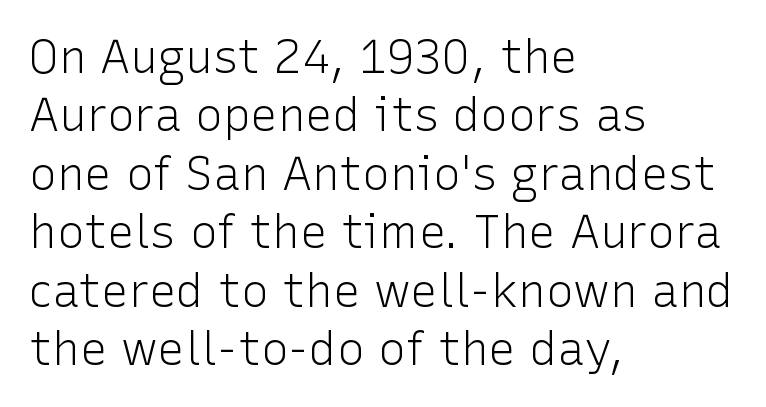
Q: Is the text bold? A: No.
Q: Is the text italic (slanted)? A: No, it is upright.
Q: Is the typeface a serif or a sans-serif typeface? A: Sans-serif.
Q: Is the text underlined? A: No.
Q: How is the paragraph aligned? A: Left-aligned.
Q: Is the spacing between letters normal or unusually wide? A: Normal.
Q: Is the spacing between lines tight, normal or loose? A: Normal.
Q: Width (condensed, normal, or wide)? A: Normal.
Q: Stroke contrast? A: Low.
Q: x-height? A: Medium.
Q: Monospaced? A: No.
